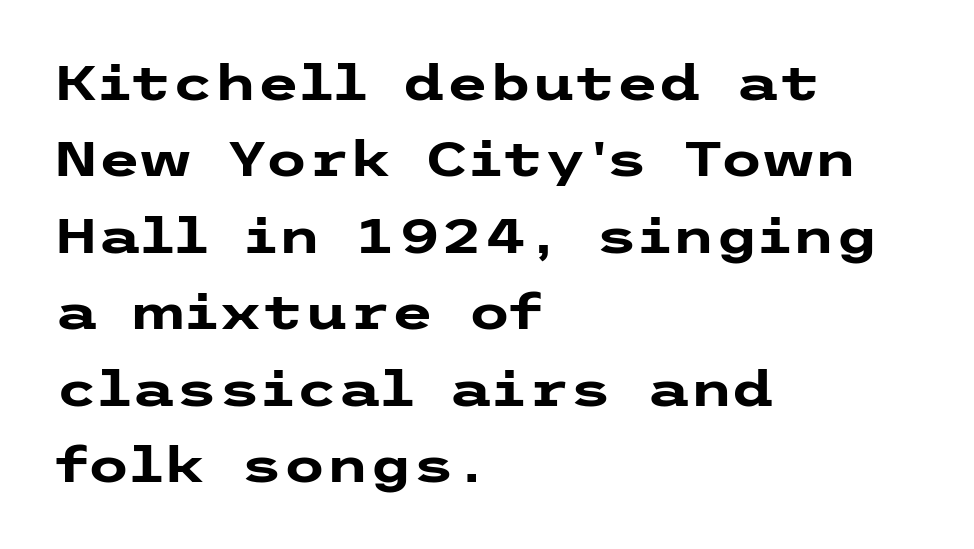
The image shows 49 px heavy, wide sans-serif type, upright; set left-aligned, normal line spacing (1.56x), normal letter spacing, not underlined; low stroke contrast and a medium x-height.
